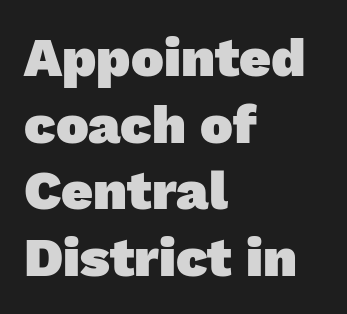
{"serif": "no", "bold": "yes", "weight": "heavy", "width": "normal", "stroke_contrast": "low", "x_height": "medium", "monospaced": "no", "underline": "no", "align": "left", "line_spacing_ratio": 1.21, "letter_spacing": "normal", "letter_spacing_em": 0.0, "glyph_px": 55}
